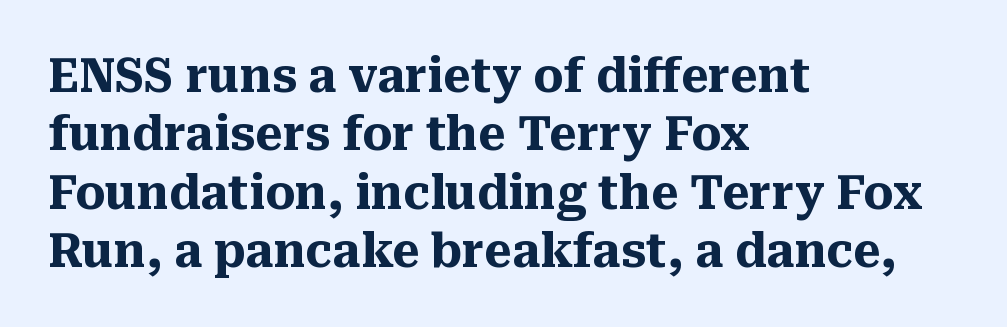
The lettering holds an erect, upright posture throughout. The rendering shows small feet on the letterforms — a serif design. Leftover space on each line is placed entirely after the last word. Each letter keeps its own natural width here, so spacing adapts to shape. The string is rendered with underlining switched off.
